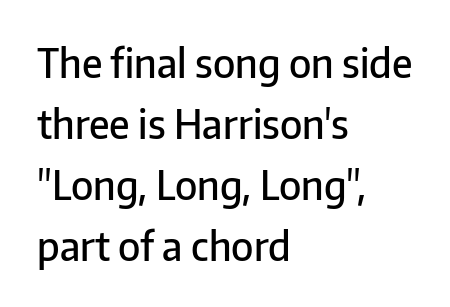
The image shows 39 px semibold sans-serif type, upright; set left-aligned, normal line spacing (1.56x), normal letter spacing, not underlined; low stroke contrast and a medium x-height.
